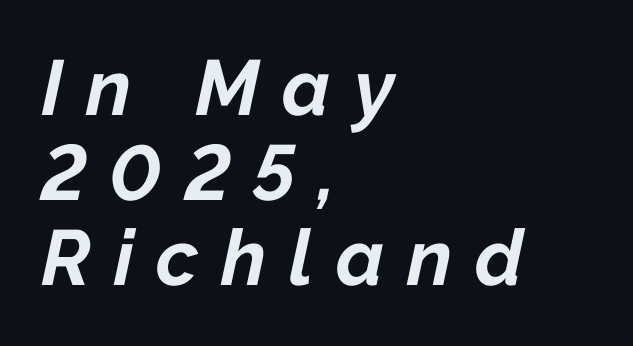
Caption: bold face, heavy strokes. The passage shown stacks its lines with hardly any gap. Note the varied advance widths — an 'i' is clearly narrower than an 'm'. Emphasis-style slanted type is in use. The line texture is sparse and dotted thanks to wide tracking.
